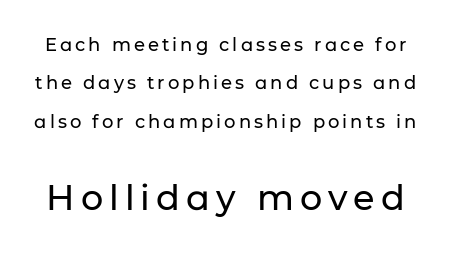
The image shows 35 px sans-serif type, upright; set loose line spacing (2.13x), not underlined; the second (bottom) block is 1.94x larger; low stroke contrast and a medium x-height.
